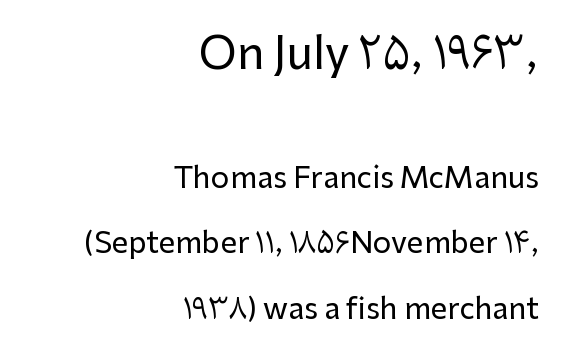
{"serif": "no", "italic": "no", "width": "normal", "stroke_contrast": "low", "x_height": "medium", "monospaced": "no", "underline": "no", "align": "right", "line_spacing": "loose", "line_spacing_ratio": 2.26, "letter_spacing": "normal", "letter_spacing_em": 0.0, "larger_block": "first", "size_ratio": 1.52, "glyph_px": 44}
